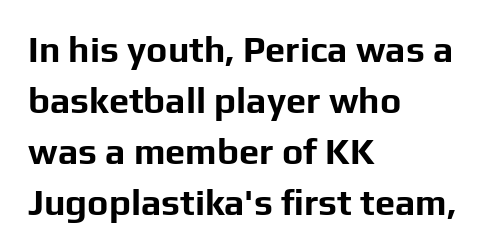
{"serif": "no", "italic": "no", "bold": "yes", "weight": "bold", "width": "normal", "stroke_contrast": "low", "x_height": "medium", "monospaced": "no", "underline": "no", "align": "left", "line_spacing": "normal", "line_spacing_ratio": 1.42, "letter_spacing": "normal", "letter_spacing_em": 0.0, "glyph_px": 36}
